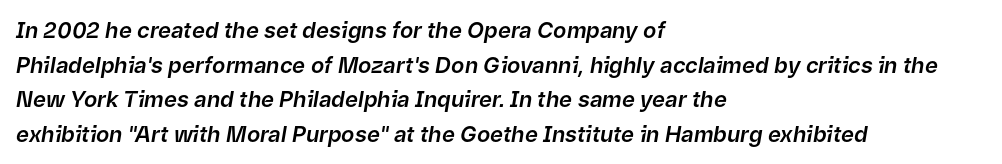
{"italic": "yes", "lean": "right", "slant_degrees": 9, "underline": "no", "align": "left", "line_spacing": "normal", "line_spacing_ratio": 1.57, "letter_spacing": "normal", "letter_spacing_em": 0.0, "glyph_px": 22}
